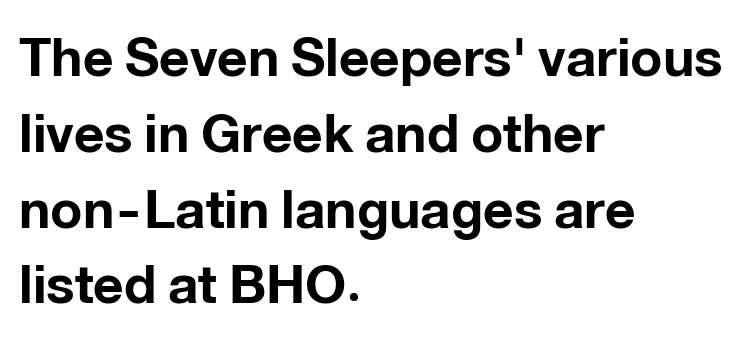
Q: Is the text bold? A: Yes.
Q: Is the text italic (slanted)? A: No, it is upright.
Q: Is the typeface a serif or a sans-serif typeface? A: Sans-serif.
Q: Is the text underlined? A: No.
Q: How is the paragraph aligned? A: Left-aligned.
Q: Is the spacing between letters normal or unusually wide? A: Normal.
Q: Is the spacing between lines tight, normal or loose? A: Normal.
Q: Width (condensed, normal, or wide)? A: Normal.
Q: Stroke contrast? A: Low.
Q: x-height? A: Medium.
Q: Monospaced? A: No.
